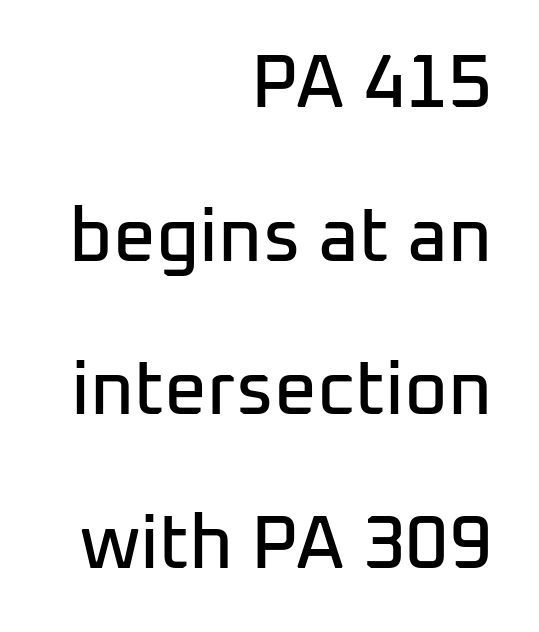
Q: Is the text italic (slanted)? A: No, it is upright.
Q: Is the typeface a serif or a sans-serif typeface? A: Sans-serif.
Q: Is the text underlined? A: No.
Q: How is the paragraph aligned? A: Right-aligned.
Q: Is the spacing between letters normal or unusually wide? A: Normal.
Q: Is the spacing between lines tight, normal or loose? A: Loose.
Q: Width (condensed, normal, or wide)? A: Normal.
Q: Stroke contrast? A: Low.
Q: x-height? A: Medium.
Q: Monospaced? A: No.
